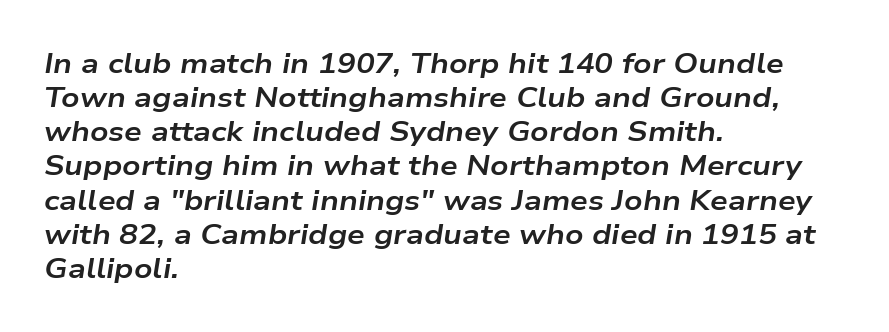
{"italic": "yes", "lean": "right", "slant_degrees": 9, "bold": "yes", "weight": "bold", "width": "wide", "stroke_contrast": "low", "x_height": "medium", "monospaced": "no", "underline": "no", "align": "left", "line_spacing_ratio": 1.22, "letter_spacing": "normal", "letter_spacing_em": 0.0, "glyph_px": 28}
